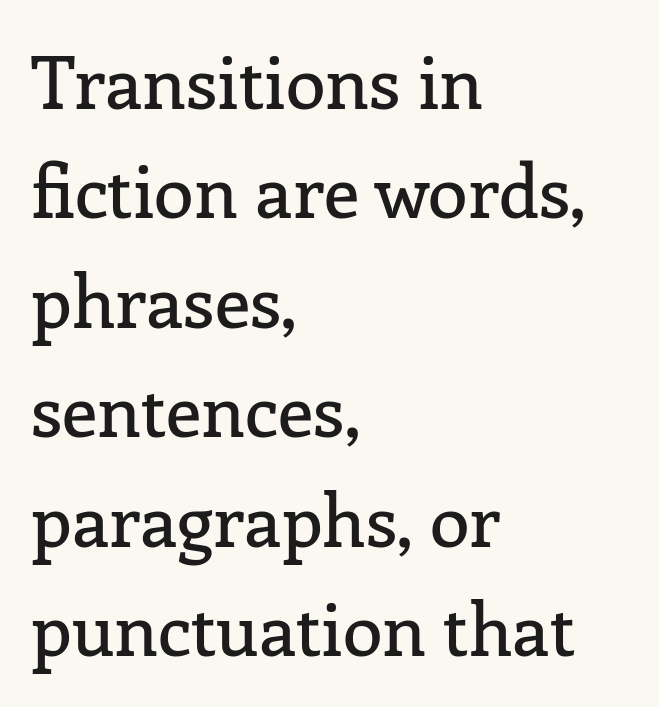
{"serif": "yes", "italic": "no", "width": "normal", "stroke_contrast": "low", "x_height": "medium", "monospaced": "no", "underline": "no", "align": "left", "line_spacing": "normal", "line_spacing_ratio": 1.52, "letter_spacing": "normal", "letter_spacing_em": 0.0, "glyph_px": 72}
